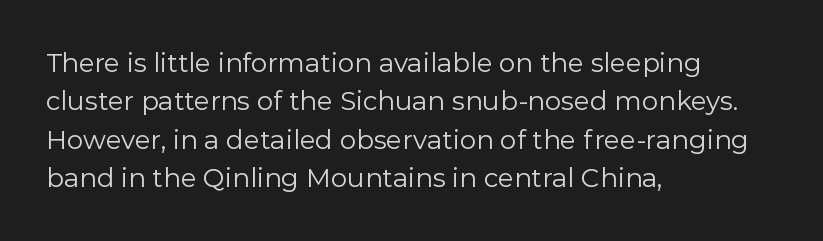
Leftover space on each line is placed entirely after the last word. The font sits on the lighter half of the weight spectrum, regular included. Here the glyphs are tracked normally, forming tight word shapes. Evenly set lines give the paragraph a standard silhouette. The area under the type is left untouched. The letters stand upright; this is a roman face.
